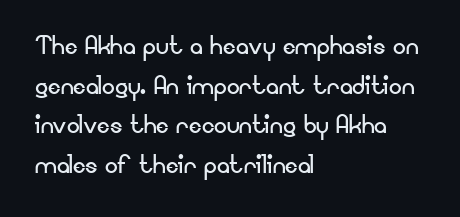
Q: Is the text bold? A: No.
Q: Is the text italic (slanted)? A: No, it is upright.
Q: Is the typeface a serif or a sans-serif typeface? A: Sans-serif.
Q: Is the text underlined? A: No.
Q: How is the paragraph aligned? A: Left-aligned.
Q: Is the spacing between letters normal or unusually wide? A: Normal.
Q: Width (condensed, normal, or wide)? A: Normal.
Q: Stroke contrast? A: Low.
Q: x-height? A: Small.
Q: Monospaced? A: No.
